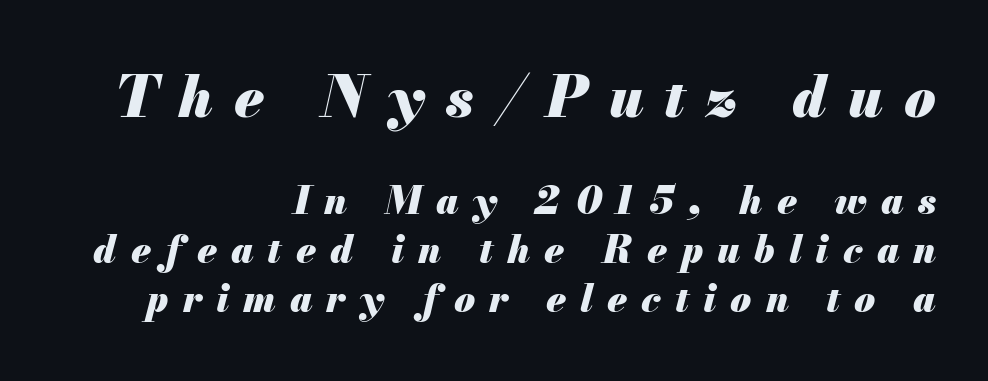
The image shows 57 px heavy type, italic (leaning right); set right-aligned, normal line spacing (1.29x), unusually wide letter spacing (+0.37 em), not underlined; the first (top) block is 1.5x larger; medium stroke contrast and a small x-height.
